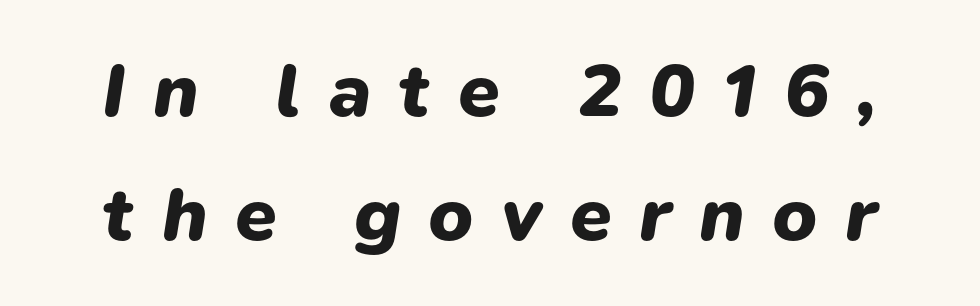
Notice how thick the strokes are: this is what a full bold looks like. This sample uses expanded letter spacing, leaving extra air between glyphs. The designer left line spacing at the default. Character widths vary here, with narrow letters taking less room than wide ones.
